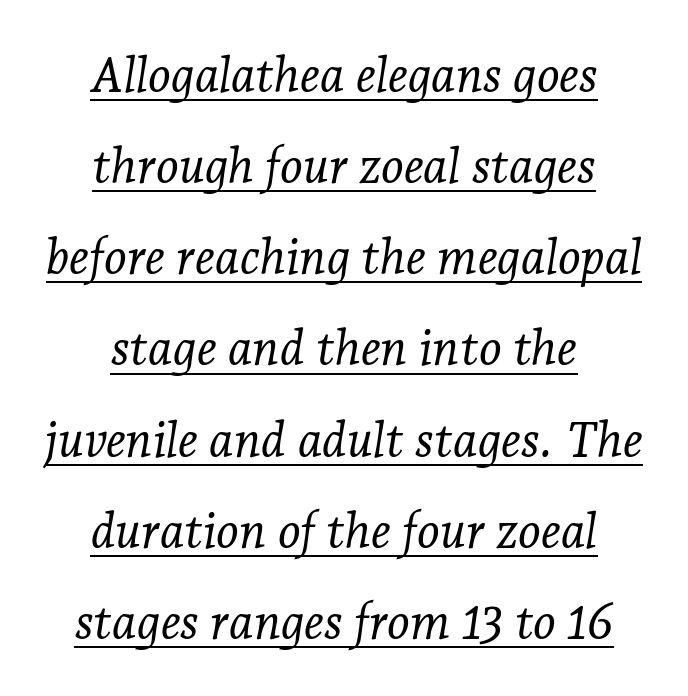
Q: Is the text bold? A: No.
Q: Is the text italic (slanted)? A: Yes, it leans right by about 7 degrees.
Q: Is the typeface a serif or a sans-serif typeface? A: Serif.
Q: Is the text underlined? A: Yes.
Q: How is the paragraph aligned? A: Centered.
Q: Is the spacing between letters normal or unusually wide? A: Normal.
Q: Width (condensed, normal, or wide)? A: Normal.
Q: Stroke contrast? A: Low.
Q: x-height? A: Medium.
Q: Monospaced? A: No.
